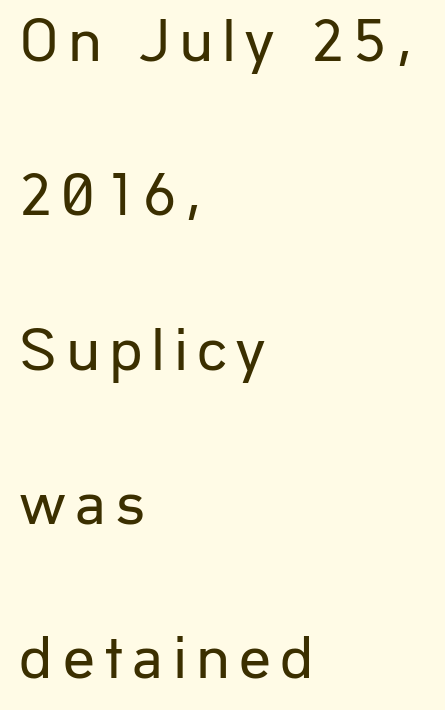
The image shows 63 px regular-weight sans-serif type, upright; set left-aligned, loose line spacing (2.45x), not underlined; low stroke contrast and a medium x-height.
